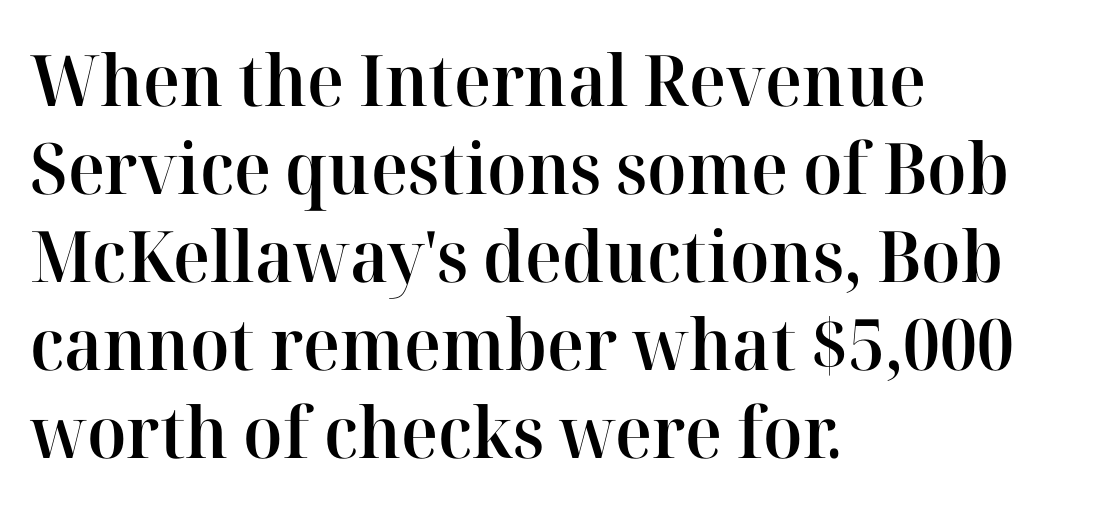
Look at the stroke-to-counter ratio: somewhat heavy, a semibold. This rendering features lettering with no underline. Tracking here is standard; glyphs follow each other at the usual distance. The letters carry serifs — small finishing strokes at the ends of their stems. The letters advance in unequal steps, a hallmark of proportional type.
